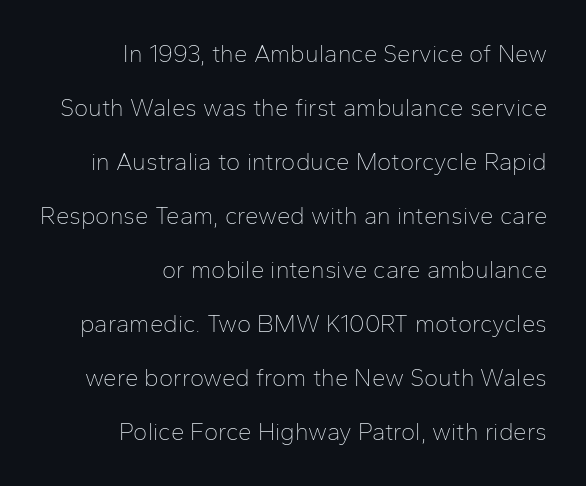
The image shows 24 px text type, upright; set right-aligned, loose line spacing (2.25x), normal letter spacing, not underlined.
